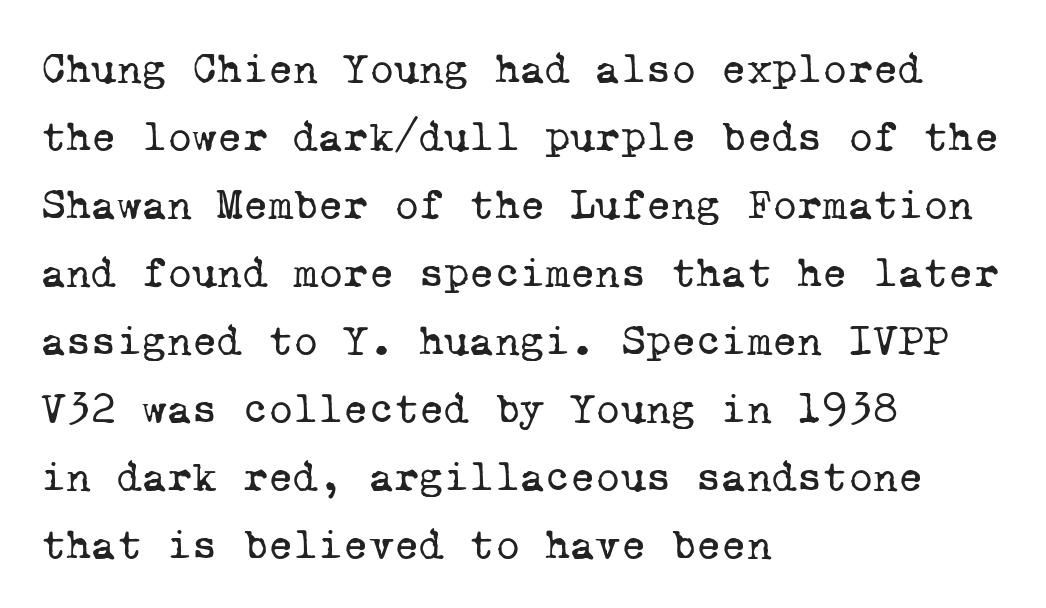
Q: Is the text bold? A: No.
Q: Is the typeface a serif or a sans-serif typeface? A: Serif.
Q: Is the text underlined? A: No.
Q: How is the paragraph aligned? A: Left-aligned.
Q: Is the spacing between letters normal or unusually wide? A: Normal.
Q: Is the spacing between lines tight, normal or loose? A: Normal.
Q: Width (condensed, normal, or wide)? A: Normal.
Q: Stroke contrast? A: Low.
Q: x-height? A: Medium.
Q: Monospaced? A: Yes.
